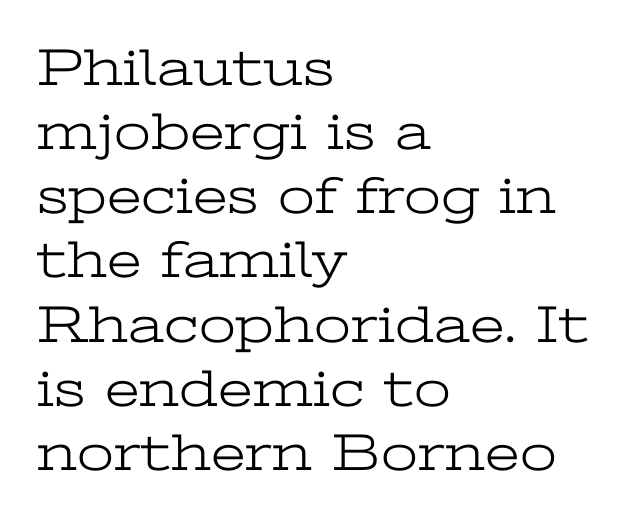
Q: Is the text bold? A: No.
Q: Is the text italic (slanted)? A: No, it is upright.
Q: Is the typeface a serif or a sans-serif typeface? A: Serif.
Q: Is the text underlined? A: No.
Q: How is the paragraph aligned? A: Left-aligned.
Q: Is the spacing between letters normal or unusually wide? A: Normal.
Q: Width (condensed, normal, or wide)? A: Wide.
Q: Stroke contrast? A: Low.
Q: x-height? A: Medium.
Q: Monospaced? A: No.
